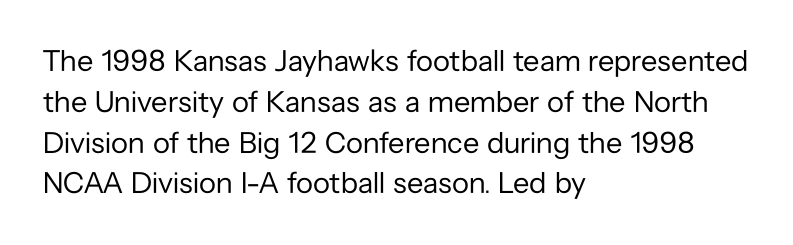
Q: Is the text bold? A: No.
Q: Is the text italic (slanted)? A: No, it is upright.
Q: Is the typeface a serif or a sans-serif typeface? A: Sans-serif.
Q: Is the text underlined? A: No.
Q: How is the paragraph aligned? A: Left-aligned.
Q: Is the spacing between letters normal or unusually wide? A: Normal.
Q: Is the spacing between lines tight, normal or loose? A: Normal.
Q: Width (condensed, normal, or wide)? A: Normal.
Q: Stroke contrast? A: Low.
Q: x-height? A: Medium.
Q: Monospaced? A: No.
